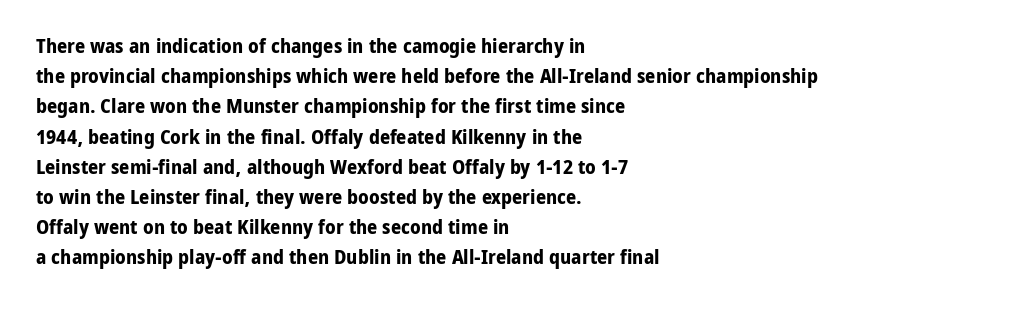
The image shows 20 px bold type, upright; set left-aligned, normal line spacing (1.51x), normal letter spacing, not underlined.
